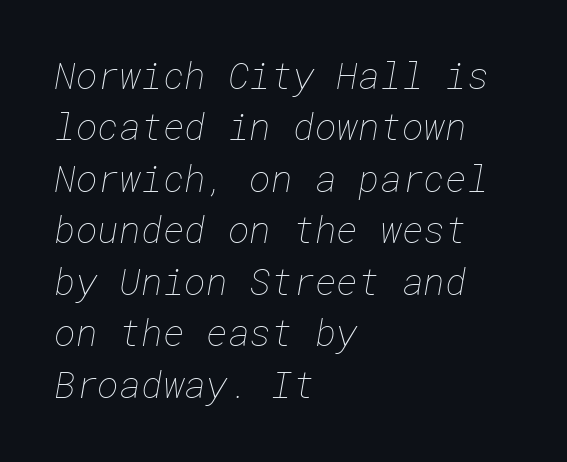
The letters sit at their default tracking, neither squeezed nor spread. The space directly below the letters is spotless. Each new line begins a customary step beneath the previous one. The weight would be labelled regular, book, light, or lighter still. The typesetter chose a ragged-right arrangement here.
